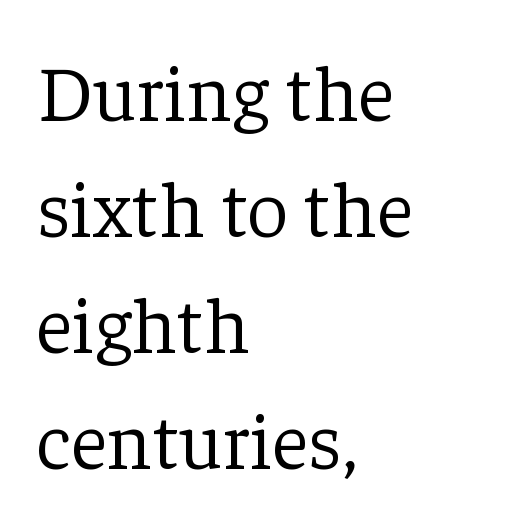
Q: Is the text bold? A: No.
Q: Is the text italic (slanted)? A: No, it is upright.
Q: Is the typeface a serif or a sans-serif typeface? A: Serif.
Q: Is the text underlined? A: No.
Q: How is the paragraph aligned? A: Left-aligned.
Q: Is the spacing between letters normal or unusually wide? A: Normal.
Q: Is the spacing between lines tight, normal or loose? A: Normal.
Q: Width (condensed, normal, or wide)? A: Normal.
Q: Stroke contrast? A: Low.
Q: x-height? A: Medium.
Q: Monospaced? A: No.
